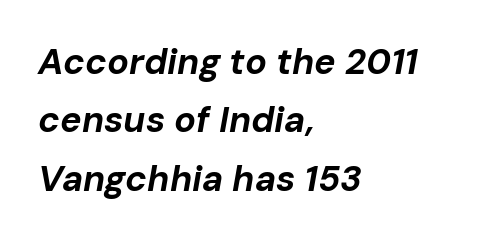
{"italic": "yes", "lean": "right", "slant_degrees": 10, "bold": "yes", "weight": "bold", "width": "normal", "stroke_contrast": "low", "x_height": "medium", "monospaced": "no", "underline": "no", "align": "left", "line_spacing": "normal", "line_spacing_ratio": 1.62, "letter_spacing": "normal", "letter_spacing_em": 0.0, "glyph_px": 36}
